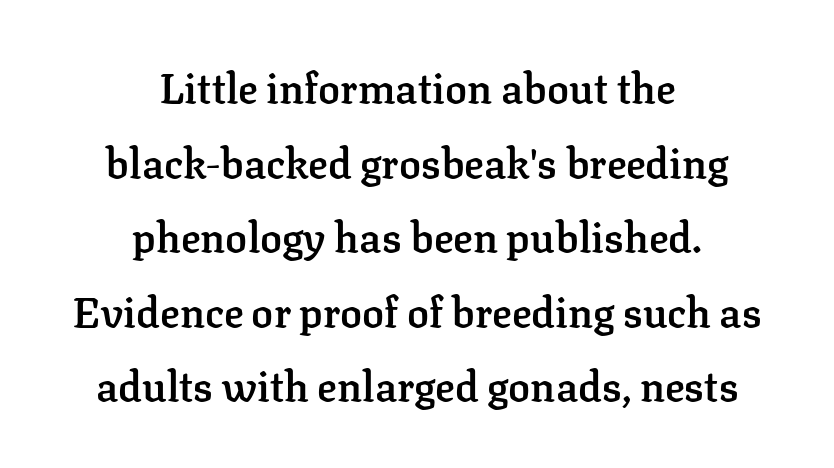
Q: Is the text bold? A: Semi-bold.
Q: Is the text italic (slanted)? A: No, it is upright.
Q: Is the typeface a serif or a sans-serif typeface? A: Serif.
Q: Is the text underlined? A: No.
Q: How is the paragraph aligned? A: Centered.
Q: Is the spacing between letters normal or unusually wide? A: Normal.
Q: Width (condensed, normal, or wide)? A: Normal.
Q: Stroke contrast? A: Low.
Q: x-height? A: Medium.
Q: Monospaced? A: No.
